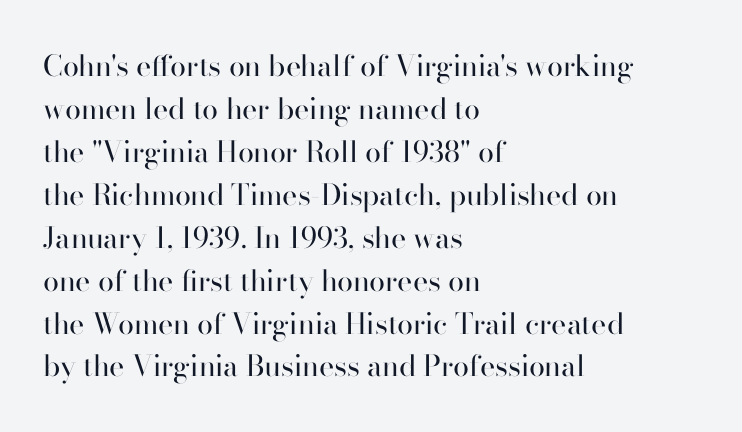
{"serif": "yes", "italic": "no", "bold": "no", "weight": "regular", "width": "normal", "stroke_contrast": "high", "x_height": "small", "monospaced": "no", "underline": "no", "align": "left", "line_spacing": "normal", "line_spacing_ratio": 1.48, "letter_spacing": "normal", "letter_spacing_em": 0.0, "glyph_px": 29}
